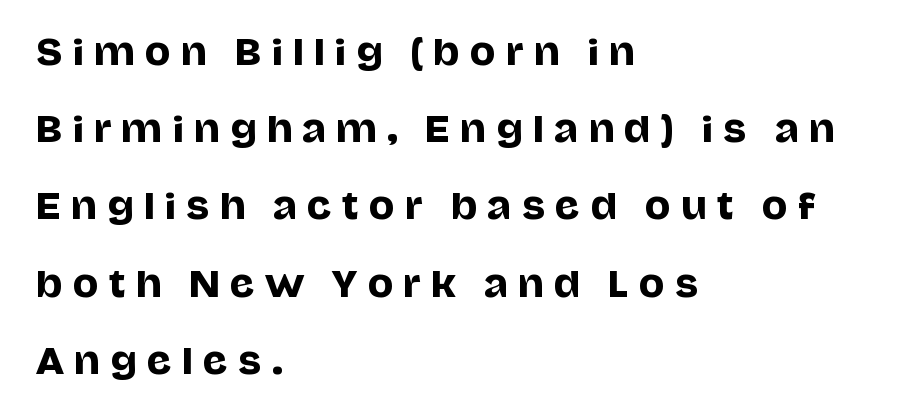
There is plenty of visible air inserted between adjacent glyphs. Spacing verdict: proportional, widths tailored to each character. Stroke terminals: plain, sans-serif. The specimen omits any rule beneath the text block's lines. Upright lettering throughout.
